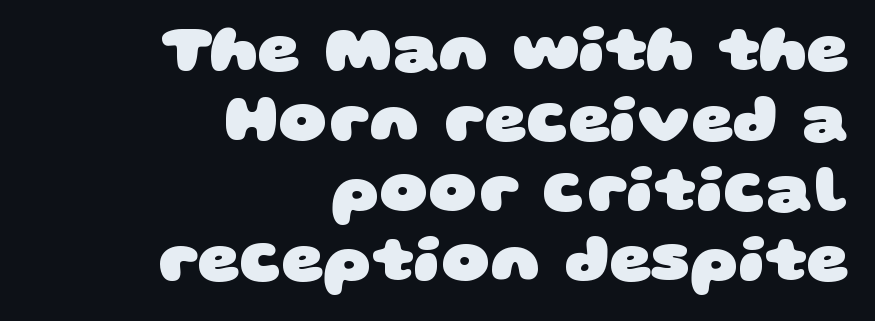
The image shows 66 px heavy, wide sans-serif type; set right-aligned, tight line spacing (1.06x), normal letter spacing, not underlined; low stroke contrast and a large x-height.
